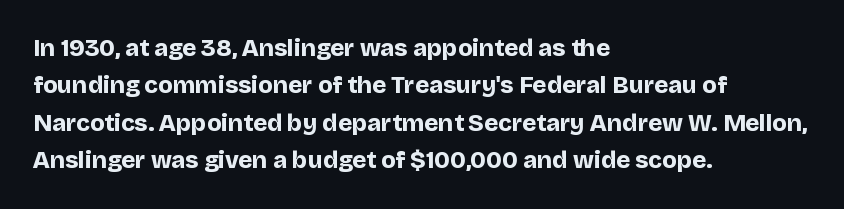
{"italic": "no", "bold": "yes", "underline": "no", "align": "left", "line_spacing": "normal", "line_spacing_ratio": 1.56, "letter_spacing": "normal", "letter_spacing_em": 0.0, "glyph_px": 24}
